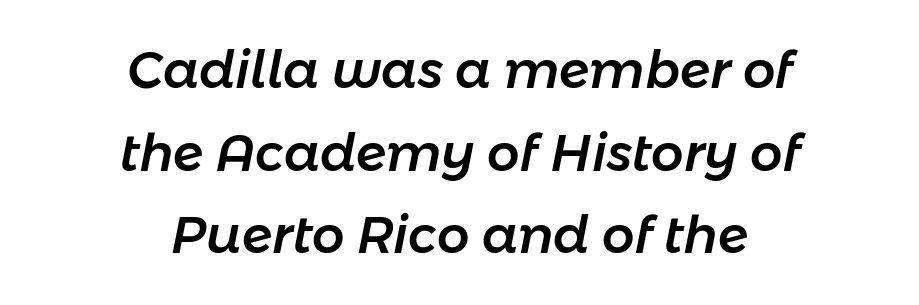
Q: Is the text italic (slanted)? A: Yes, it leans right by about 11 degrees.
Q: Is the text underlined? A: No.
Q: How is the paragraph aligned? A: Centered.
Q: Is the spacing between letters normal or unusually wide? A: Normal.
Q: Is the spacing between lines tight, normal or loose? A: Normal.
Q: Width (condensed, normal, or wide)? A: Normal.
Q: Stroke contrast? A: Low.
Q: x-height? A: Medium.
Q: Monospaced? A: No.
